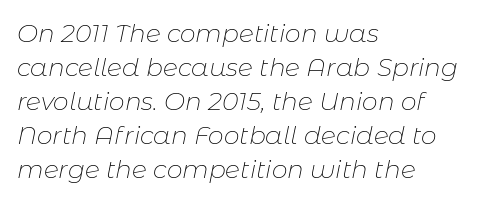
The font's italic variant was chosen for this text. The lines sit at an ordinary, default distance from one another. The words here are not underlined. The font is comparable to plain body text, perhaps lighter. A student would call this left alignment; a typographer would say flush left, rag right.
